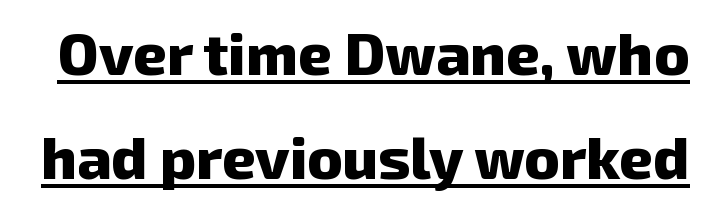
The image shows 59 px heavy sans-serif type; set line spacing 1.76x, normal letter spacing, underlined; low stroke contrast and a medium x-height.
